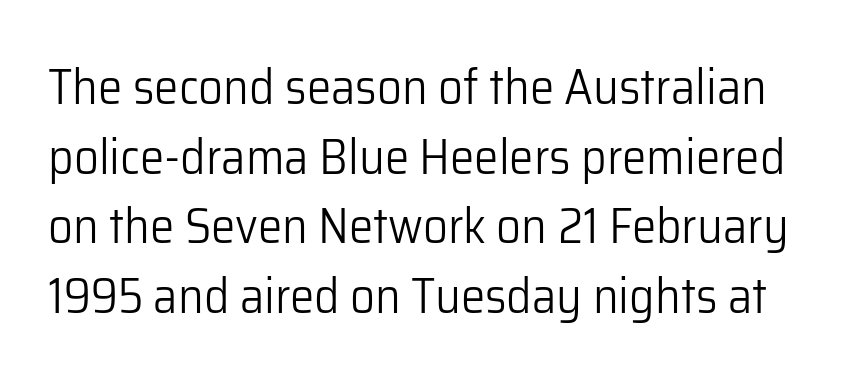
The image shows 49 px light sans-serif type, upright; set normal line spacing (1.42x), normal letter spacing, not underlined; low stroke contrast and a medium x-height.
